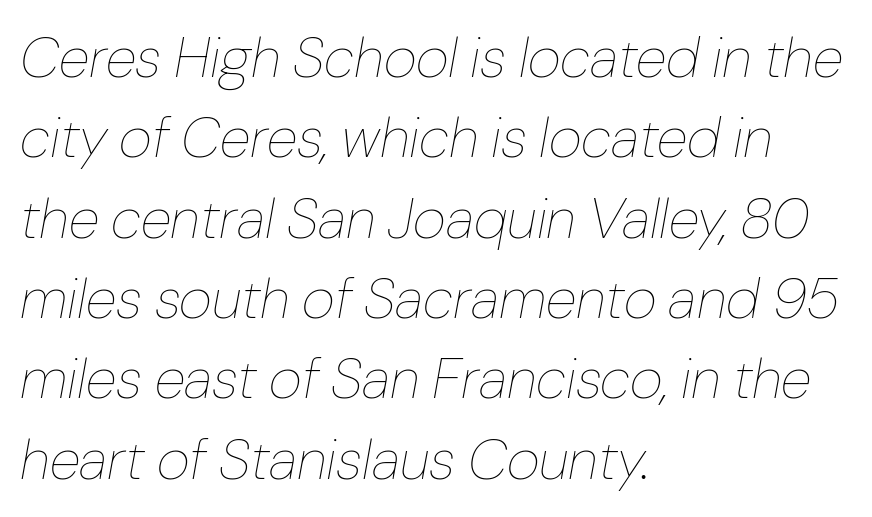
{"italic": "yes", "lean": "right", "slant_degrees": 10, "bold": "no", "weight": "thin", "width": "normal", "stroke_contrast": "low", "x_height": "medium", "monospaced": "no", "underline": "no", "align": "left", "line_spacing": "normal", "line_spacing_ratio": 1.41, "letter_spacing": "normal", "letter_spacing_em": 0.0, "glyph_px": 57}
